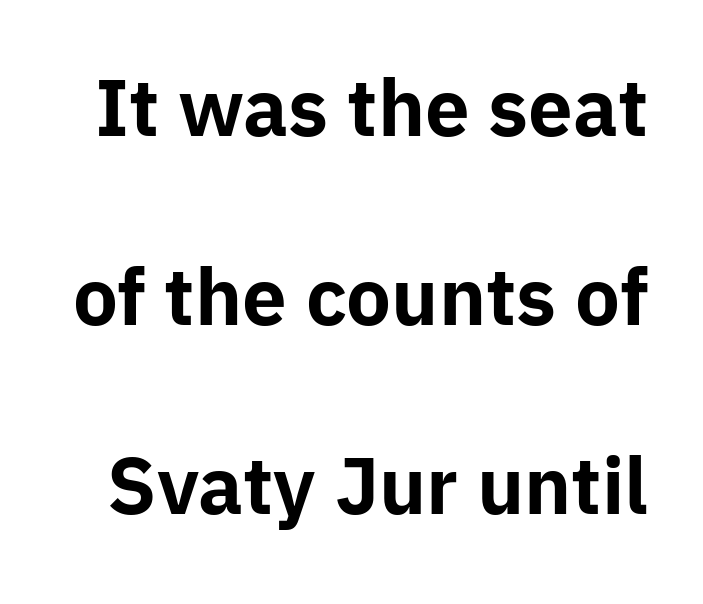
The image shows 76 px bold sans-serif type, upright; set loose line spacing (2.49x), normal letter spacing, not underlined; low stroke contrast and a medium x-height.
